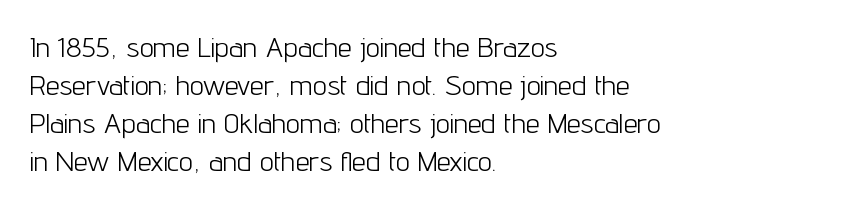
Leading matches the norm, producing a regular column. There is no visible air inserted between adjacent glyphs. When letters stand straight like this, we call the style roman or upright. Character widths vary here, with narrow letters taking less room than wide ones. This reads as an unemphasized weight, regular at the heaviest.
